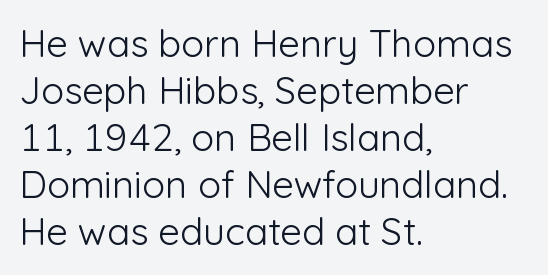
A typesetter would call this proportional, since set widths differ per character. This sample uses a sans-serif face. Characters remain perfectly vertical along every line. Descenders are the only things crossing below the line.
